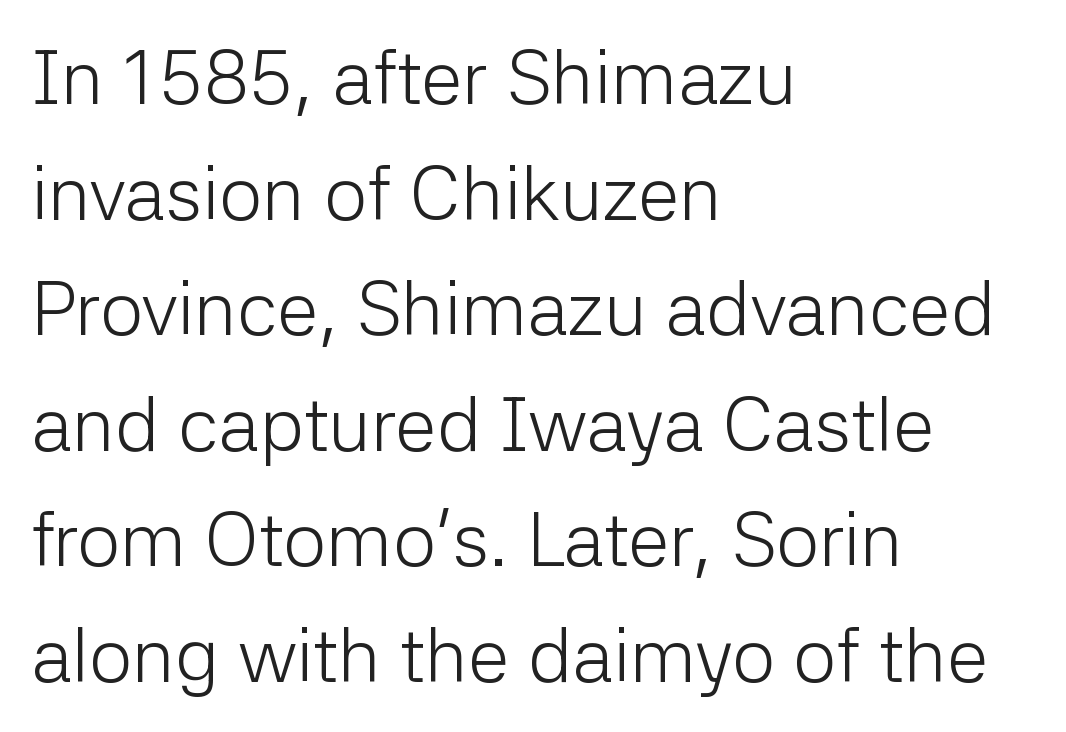
{"serif": "no", "italic": "no", "bold": "no", "weight": "light", "width": "normal", "stroke_contrast": "low", "x_height": "medium", "monospaced": "no", "underline": "no", "align": "left", "line_spacing": "normal", "line_spacing_ratio": 1.52, "letter_spacing": "normal", "letter_spacing_em": 0.0, "glyph_px": 76}
